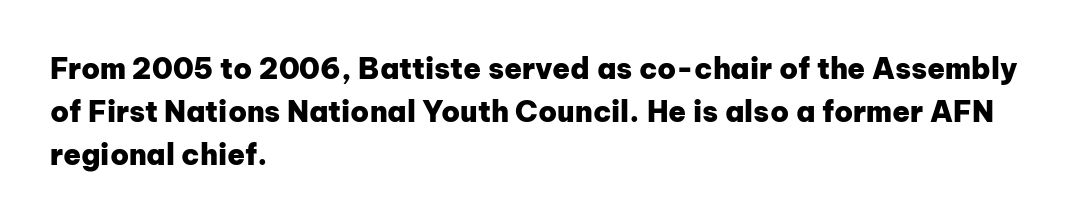
{"serif": "no", "italic": "no", "bold": "yes", "weight": "heavy", "width": "normal", "stroke_contrast": "low", "x_height": "medium", "monospaced": "no", "underline": "no", "align": "left", "line_spacing": "normal", "line_spacing_ratio": 1.48, "letter_spacing": "normal", "letter_spacing_em": 0.0, "glyph_px": 29}
